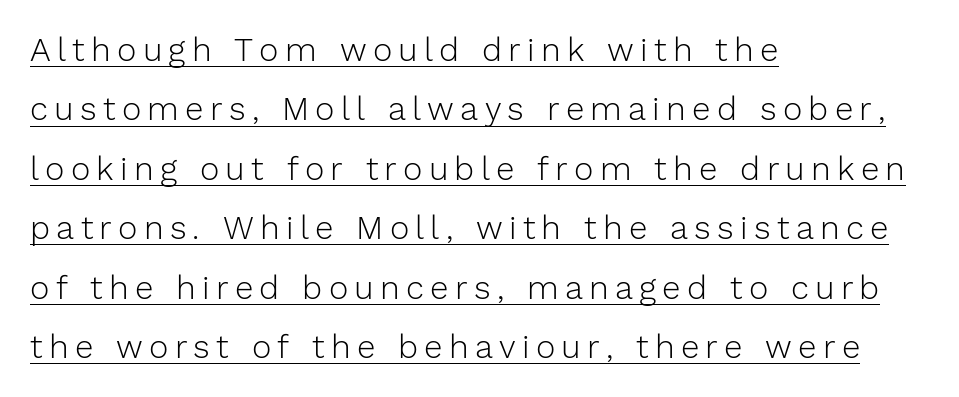
The image shows 33 px light sans-serif type, upright; set left-aligned, line spacing 1.8x, underlined; low stroke contrast and a medium x-height.
